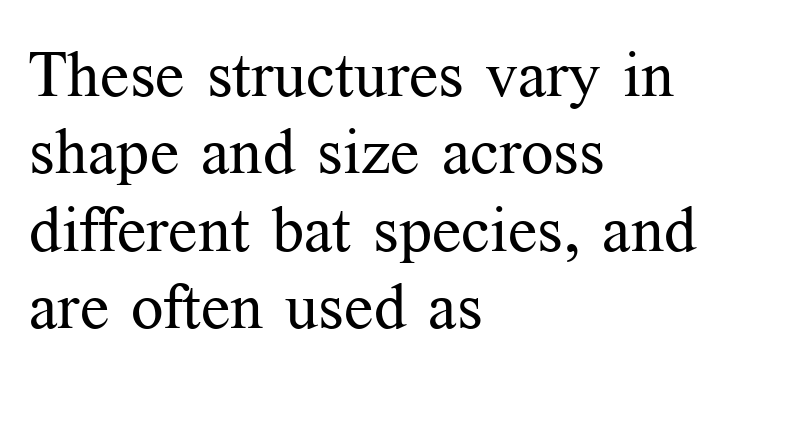
The image shows 64 px regular-weight serif type, upright; set left-aligned, line spacing 1.21x, normal letter spacing, not underlined; medium stroke contrast and a medium x-height.
